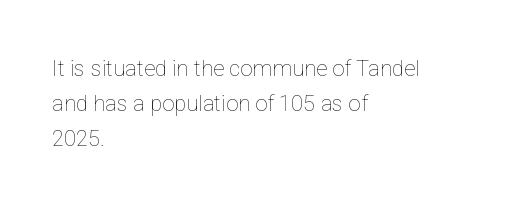
{"italic": "no", "bold": "no", "underline": "no", "align": "left", "line_spacing": "normal", "line_spacing_ratio": 1.59, "letter_spacing": "normal", "letter_spacing_em": 0.0, "glyph_px": 22}
